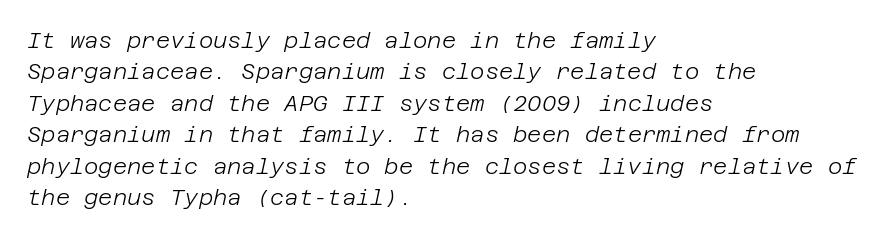
Q: Is the text bold? A: No.
Q: Is the text italic (slanted)? A: Yes, it leans right by about 12 degrees.
Q: Is the text underlined? A: No.
Q: How is the paragraph aligned? A: Left-aligned.
Q: Is the spacing between letters normal or unusually wide? A: Normal.
Q: Is the spacing between lines tight, normal or loose? A: Normal.
